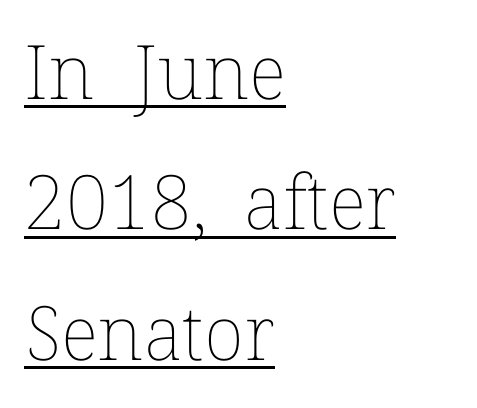
{"italic": "no", "bold": "no", "weight": "thin", "width": "normal", "stroke_contrast": "low", "x_height": "medium", "monospaced": "no", "underline": "yes", "align": "left", "line_spacing_ratio": 1.74, "letter_spacing": "normal", "letter_spacing_em": 0.0, "glyph_px": 75}
